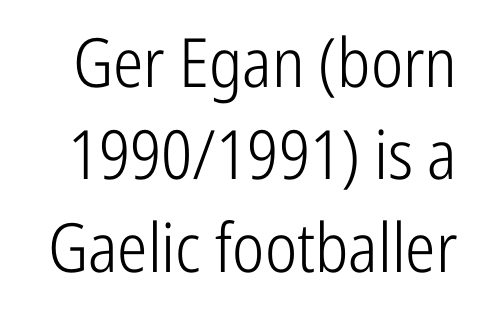
{"serif": "no", "italic": "no", "bold": "no", "weight": "light", "width": "condensed", "stroke_contrast": "low", "x_height": "medium", "monospaced": "no", "underline": "no", "line_spacing": "normal", "line_spacing_ratio": 1.36, "letter_spacing": "normal", "letter_spacing_em": 0.0, "glyph_px": 68}
